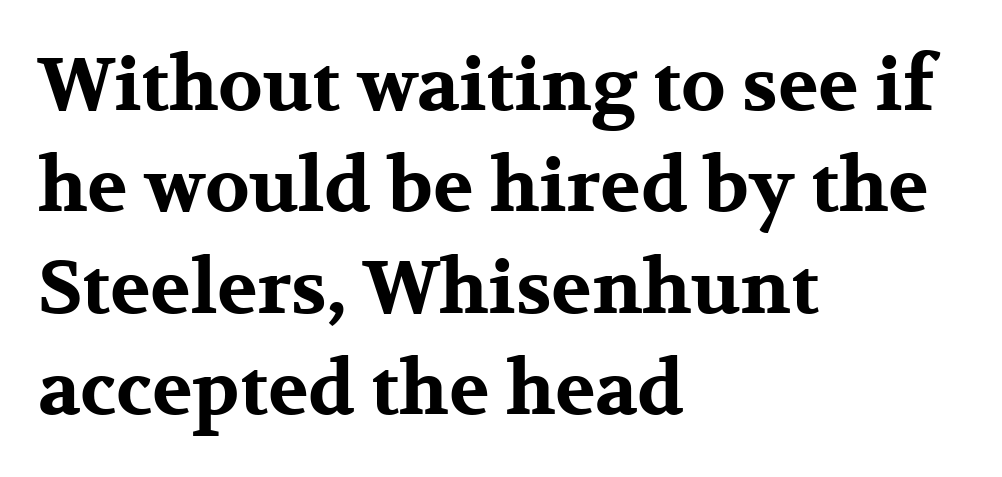
Q: Is the text bold? A: Yes.
Q: Is the text italic (slanted)? A: No, it is upright.
Q: Is the typeface a serif or a sans-serif typeface? A: Serif.
Q: Is the text underlined? A: No.
Q: How is the paragraph aligned? A: Left-aligned.
Q: Is the spacing between letters normal or unusually wide? A: Normal.
Q: Is the spacing between lines tight, normal or loose? A: Normal.
Q: Width (condensed, normal, or wide)? A: Wide.
Q: Stroke contrast? A: Medium.
Q: x-height? A: Medium.
Q: Monospaced? A: No.
